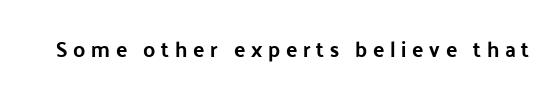
Q: Is the text italic (slanted)? A: No, it is upright.
Q: Is the text underlined? A: No.
Q: Is the spacing between letters normal or unusually wide? A: Unusually wide.
